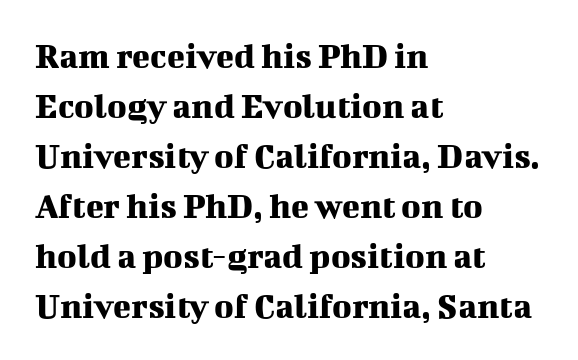
Rendered with straight, roman letterforms. Leading: standard. Old-style or modern, the face here clearly has serifs. The gap between lines stays unmarked. Where is the straight margin? On the left.
